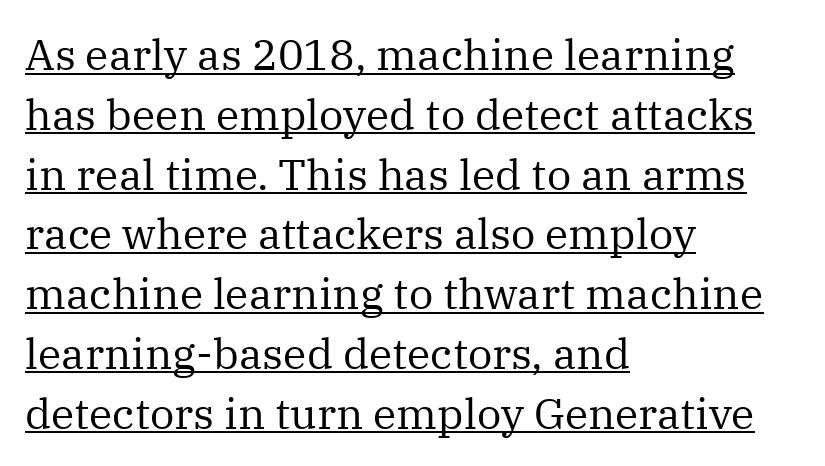
A typesetter would call this proportional, since set widths differ per character. A typesetter would label this face a serif. The rendering anchors every line to the left-hand side. A continuous stroke trails under the words, as in a hyperlink. The typeface has the unassuming heft of standard copy or less. Does the leading feel generous? No, just average.
